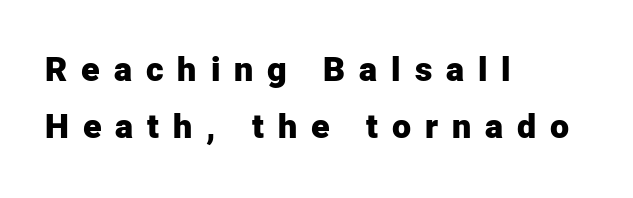
Q: Is the text bold? A: Yes.
Q: Is the text italic (slanted)? A: No, it is upright.
Q: Is the typeface a serif or a sans-serif typeface? A: Sans-serif.
Q: Is the text underlined? A: No.
Q: How is the paragraph aligned? A: Left-aligned.
Q: Is the spacing between letters normal or unusually wide? A: Unusually wide.
Q: Is the spacing between lines tight, normal or loose? A: Normal.
Q: Width (condensed, normal, or wide)? A: Normal.
Q: Stroke contrast? A: Low.
Q: x-height? A: Medium.
Q: Monospaced? A: No.
